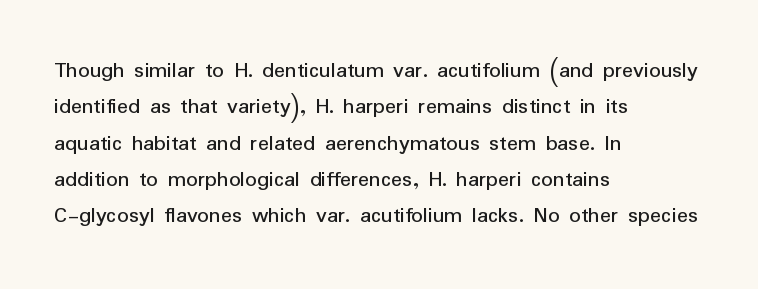
{"italic": "no", "underline": "no", "align": "left", "line_spacing": "normal", "line_spacing_ratio": 1.58, "letter_spacing": "normal", "letter_spacing_em": 0.0, "glyph_px": 23}
